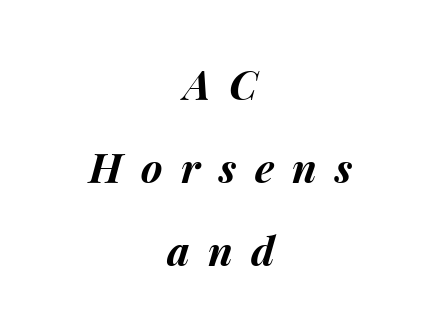
Q: Is the text bold? A: Yes.
Q: Is the text italic (slanted)? A: Yes, it leans right by about 15 degrees.
Q: Is the text underlined? A: No.
Q: How is the paragraph aligned? A: Centered.
Q: Is the spacing between letters normal or unusually wide? A: Unusually wide.
Q: Is the spacing between lines tight, normal or loose? A: Loose.
Q: Width (condensed, normal, or wide)? A: Normal.
Q: Stroke contrast? A: Medium.
Q: x-height? A: Medium.
Q: Monospaced? A: No.
